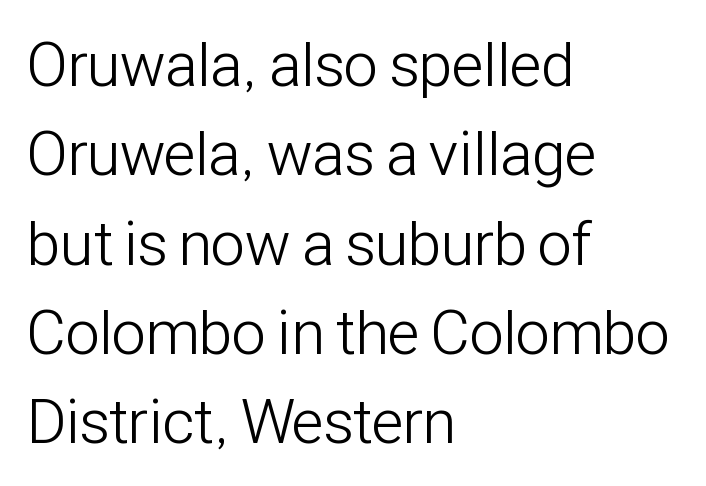
The passage shown is typed in a proportional face where columns would drift. The strip under each line holds only bare page. The rendering keeps characters at their native spacing. The rendering anchors every line to the left-hand side.
